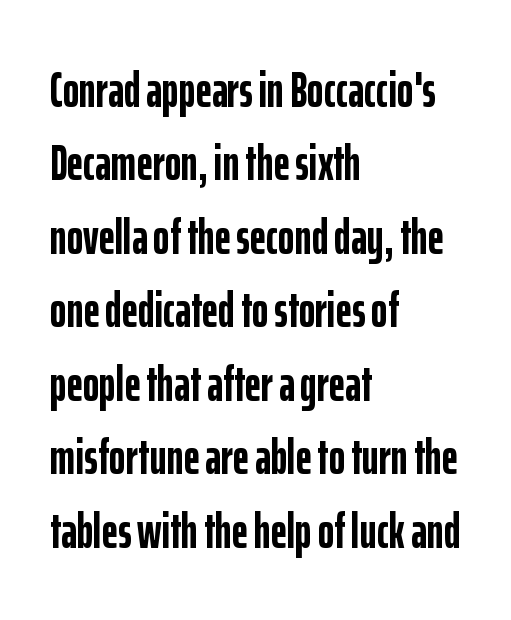
This sample has the flowing, uneven cadence of proportional lettering. Posture: upright roman. Words appear dense and cohesive because spacing is normal. Rule under the text: the space is simply empty.
